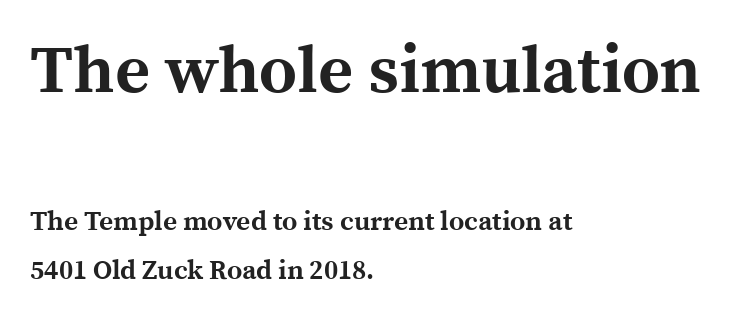
Q: Is the text bold? A: Yes.
Q: Is the text italic (slanted)? A: No, it is upright.
Q: Is the typeface a serif or a sans-serif typeface? A: Serif.
Q: Is the text underlined? A: No.
Q: How is the paragraph aligned? A: Left-aligned.
Q: Is the spacing between letters normal or unusually wide? A: Normal.
Q: Which block of text is set in a larger size, the first (top) or the second (bottom)? A: The first (top) one.
Q: Width (condensed, normal, or wide)? A: Normal.
Q: x-height? A: Medium.
Q: Monospaced? A: No.
